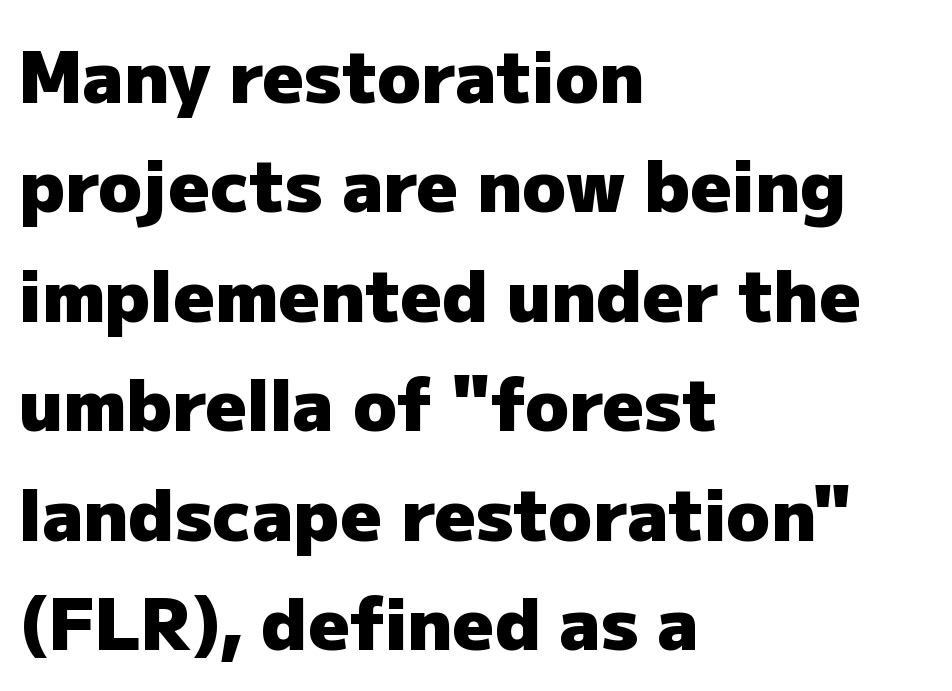
Q: Is the text bold? A: Yes.
Q: Is the text italic (slanted)? A: No, it is upright.
Q: Is the typeface a serif or a sans-serif typeface? A: Sans-serif.
Q: Is the text underlined? A: No.
Q: How is the paragraph aligned? A: Left-aligned.
Q: Is the spacing between letters normal or unusually wide? A: Normal.
Q: Is the spacing between lines tight, normal or loose? A: Normal.
Q: Width (condensed, normal, or wide)? A: Normal.
Q: Stroke contrast? A: Low.
Q: x-height? A: Medium.
Q: Monospaced? A: No.
